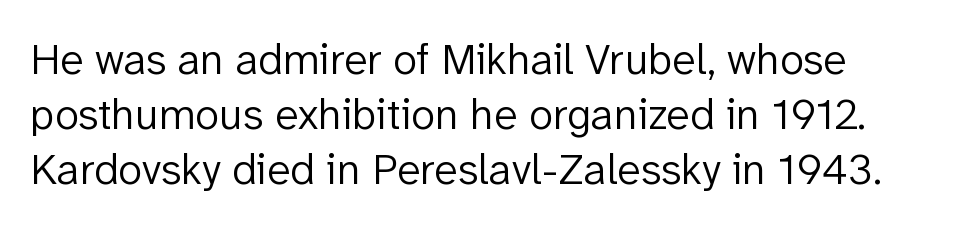
This sample keeps an unexceptional amount of space between lines. Typeset ragged right — the left edge is the straight one. The letters stand straight up with perfectly vertical stems. This sample has the flowing, uneven cadence of proportional lettering. Glyph-to-glyph distance matches everyday printed text. Nothing heavy about these letters — not bold at all.
